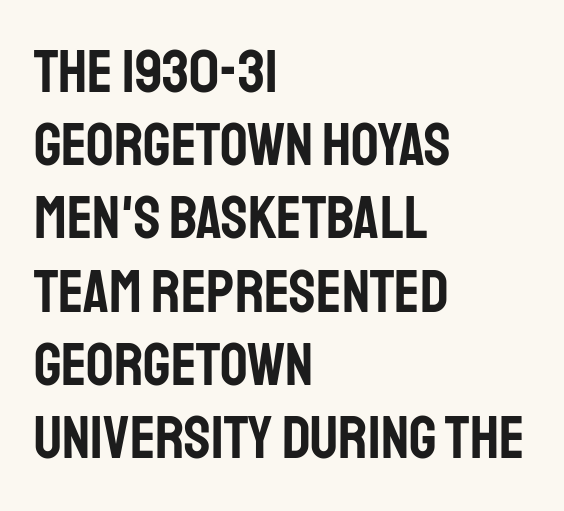
Look at the tracking — it's just the regular setting, nothing added. The type family on display is of the sans-serif kind. Line beginnings align vertically; line endings do not. Just letters on the line, the space beneath them empty. Does the lettering tilt? It doesn't — this is upright. These lines are rendered in a variable-pitch font.
